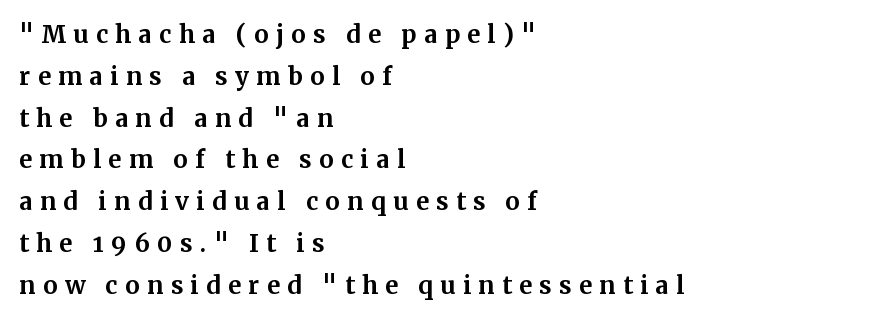
Q: Is the text bold? A: Yes.
Q: Is the text italic (slanted)? A: No, it is upright.
Q: Is the text underlined? A: No.
Q: How is the paragraph aligned? A: Left-aligned.
Q: Is the spacing between letters normal or unusually wide? A: Unusually wide.
